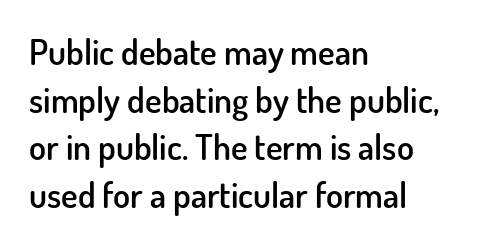
Q: Is the text bold? A: Semi-bold.
Q: Is the text italic (slanted)? A: No, it is upright.
Q: Is the typeface a serif or a sans-serif typeface? A: Sans-serif.
Q: Is the text underlined? A: No.
Q: How is the paragraph aligned? A: Left-aligned.
Q: Is the spacing between letters normal or unusually wide? A: Normal.
Q: Is the spacing between lines tight, normal or loose? A: Normal.
Q: Width (condensed, normal, or wide)? A: Normal.
Q: Stroke contrast? A: Low.
Q: x-height? A: Small.
Q: Monospaced? A: No.
